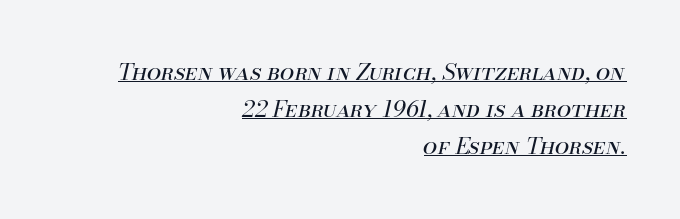
The image shows 23 px text type, italic (leaning right); set right-aligned, normal line spacing (1.61x), normal letter spacing, underlined.
